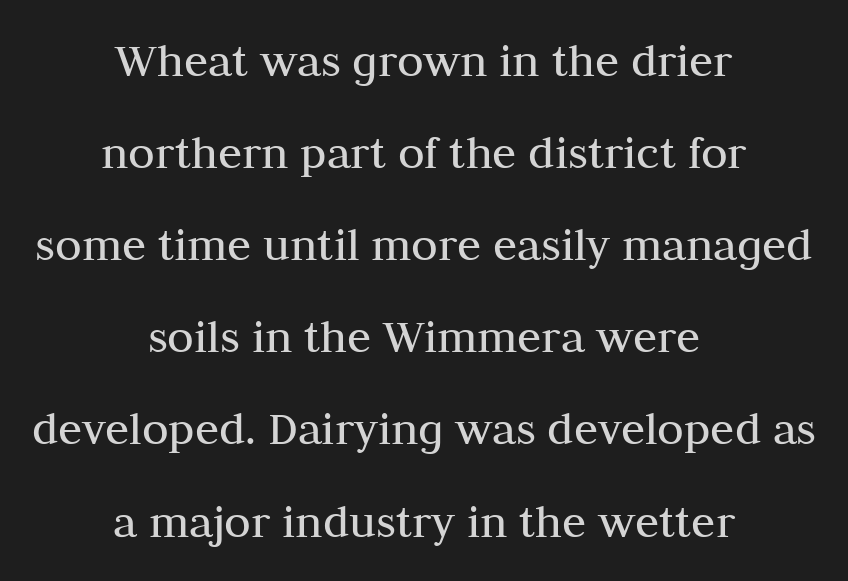
Spacing between characters is what you'd get straight out of the box. Varying glyph widths throughout — classic text-font behaviour. Do the letters lean? They stand straight. The typesetter chose a symmetrical, centered arrangement here. Decoration check: the copy has no underline. Examine the stroke ends and you'll spot serifs.
